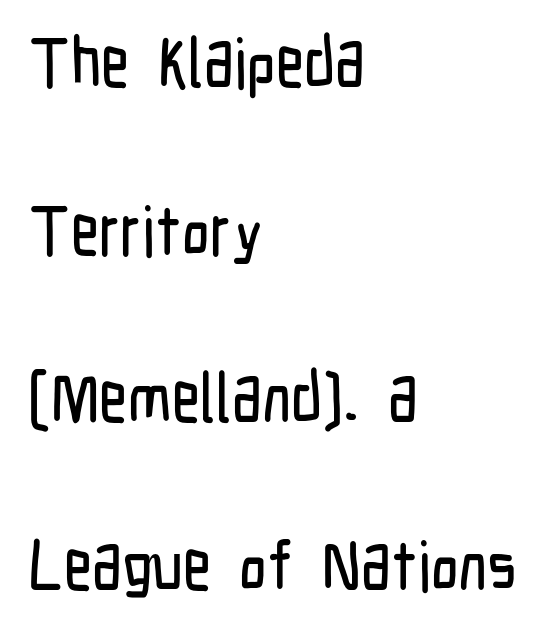
The image shows 69 px condensed sans-serif type, upright; set left-aligned, loose line spacing (2.43x), normal letter spacing, not underlined; low stroke contrast and a medium x-height.
